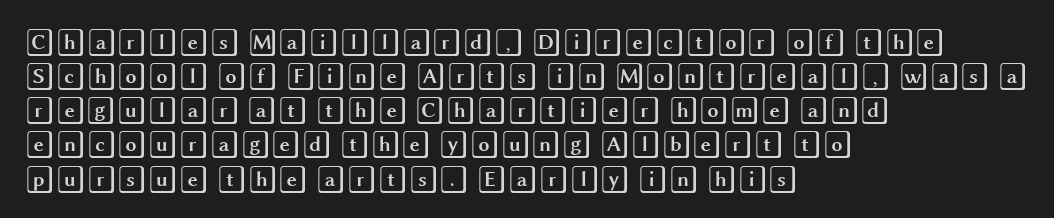
The image shows 28 px wide type, upright; set left-aligned, line spacing 1.22x, normal letter spacing, not underlined; a large x-height.
